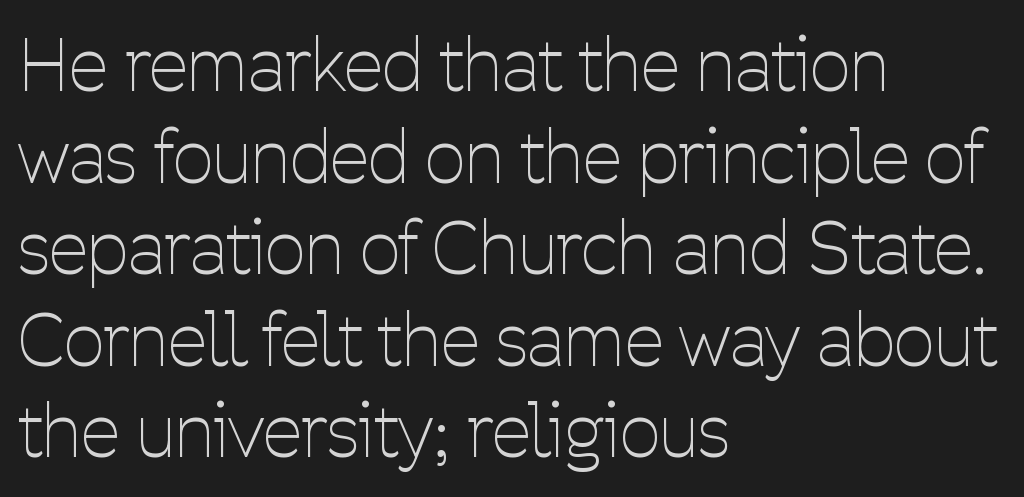
Is this a fixed-width face? No — the glyphs have proportional, varying widths. Observe the absence of serifs on each vertical stroke in this sample. There is no visible air inserted between adjacent glyphs. Just letters on the line, the space beneath them empty.
